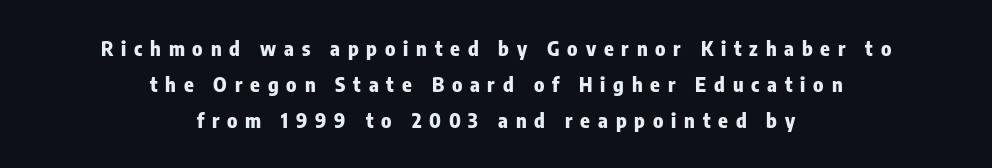
{"italic": "no", "bold": "yes", "underline": "no", "align": "center", "line_spacing_ratio": 1.79, "letter_spacing": "wide", "letter_spacing_em": 0.39, "glyph_px": 20}
